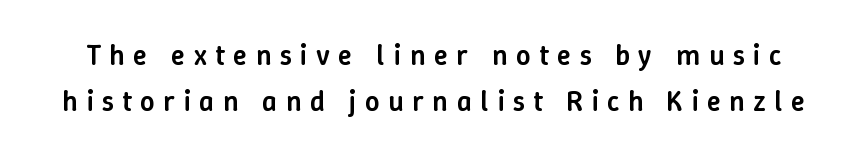
Spacing verdict: proportional, widths tailored to each character. Moderately thickened strokes mark this as semibold type. The lines sit at an ordinary, default distance from one another. Plain, unruled lines of type. The specimen reads as upright at a glance.
